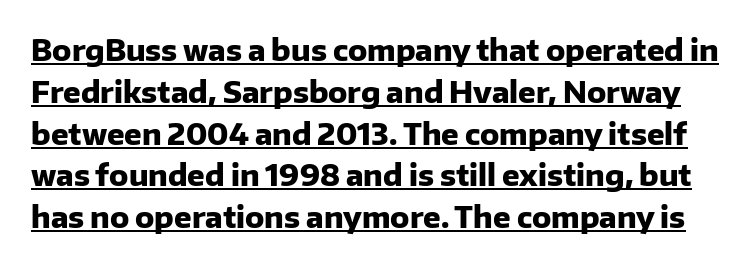
The image shows 29 px heavy sans-serif type, upright; set normal line spacing (1.44x), normal letter spacing, underlined; low stroke contrast and a medium x-height.
